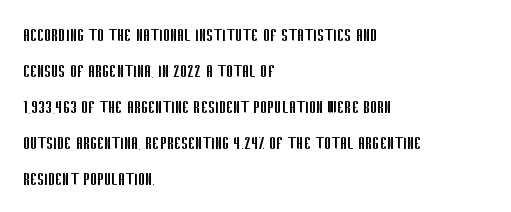
{"italic": "no", "bold": "no", "underline": "no", "align": "left", "line_spacing_ratio": 1.71, "letter_spacing": "normal", "letter_spacing_em": 0.0, "glyph_px": 21}
